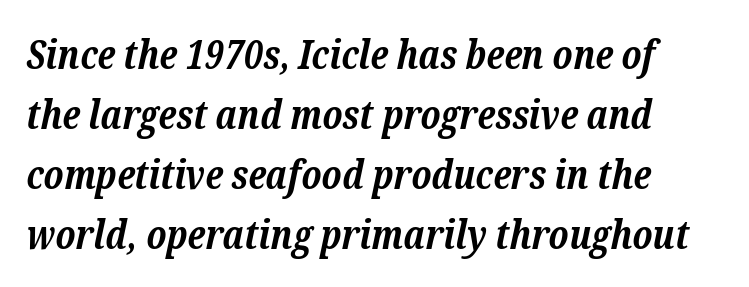
{"serif": "yes", "italic": "yes", "lean": "right", "slant_degrees": 12, "bold": "yes", "weight": "bold", "width": "normal", "stroke_contrast": "low", "x_height": "medium", "monospaced": "no", "underline": "no", "align": "left", "line_spacing": "normal", "line_spacing_ratio": 1.5, "letter_spacing": "normal", "letter_spacing_em": 0.0, "glyph_px": 40}
